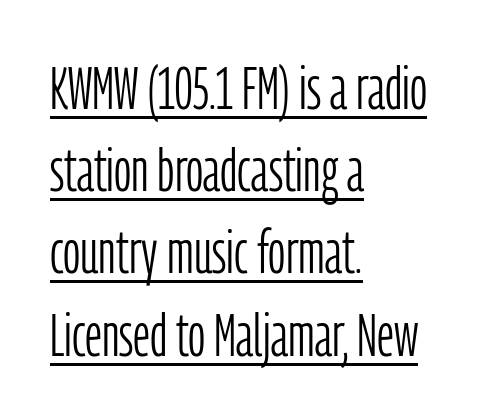
{"serif": "no", "italic": "no", "bold": "no", "weight": "light", "width": "condensed", "stroke_contrast": "low", "x_height": "medium", "monospaced": "no", "underline": "yes", "align": "left", "line_spacing": "normal", "line_spacing_ratio": 1.37, "letter_spacing": "normal", "letter_spacing_em": 0.0, "glyph_px": 60}
